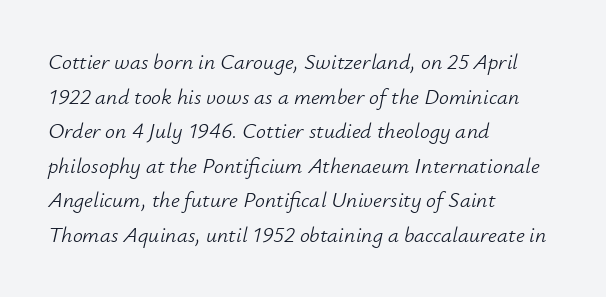
Tall strokes in this sample are angled rather than plumb. The leading is moderate, giving the passage an even texture. Letters rest on an invisible, unmarked baseline. Line starts are locked; line ends wander.
